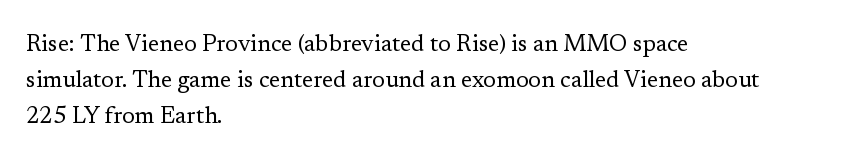
The image shows 23 px text type, upright; set left-aligned, normal line spacing (1.56x), normal letter spacing, not underlined.
